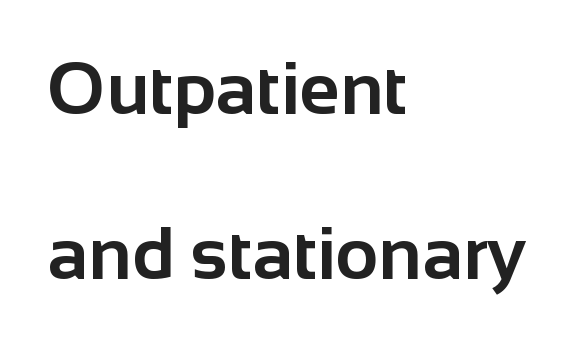
The image shows 74 px bold sans-serif type, upright; set left-aligned, loose line spacing (2.23x), normal letter spacing, not underlined; low stroke contrast and a medium x-height.
